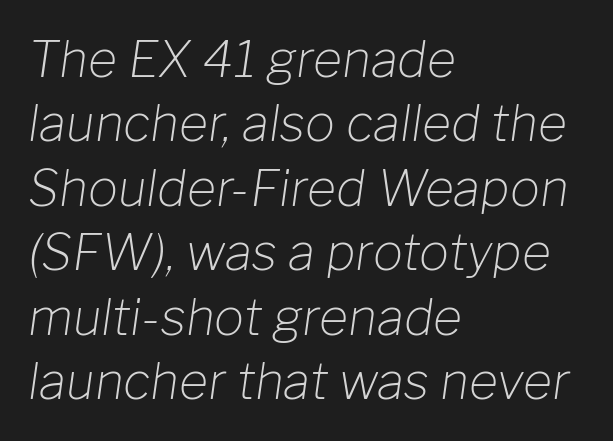
The image shows 50 px light type, italic (leaning right); set left-aligned, normal line spacing (1.29x), normal letter spacing, not underlined; low stroke contrast and a medium x-height.
